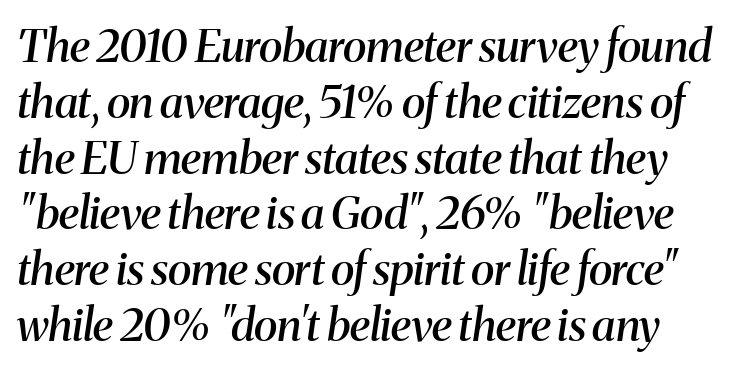
The image shows 45 px semibold serif type, italic (leaning right); set line spacing 1.24x, normal letter spacing, not underlined; medium stroke contrast and a medium x-height.
